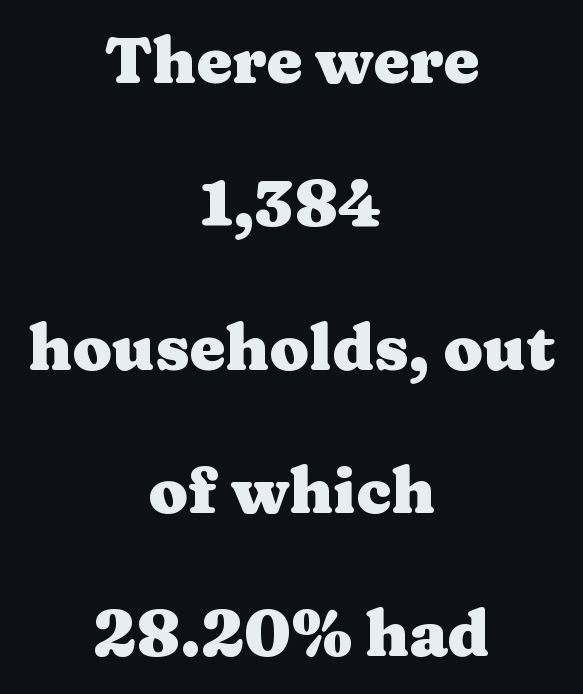
Do the characters align in a grid? No, the font is proportional. The typeface chosen for these lines features serifs. Honestly, there is no underline to notice here at all. Notice how the stems are strictly vertical — no italics here.
